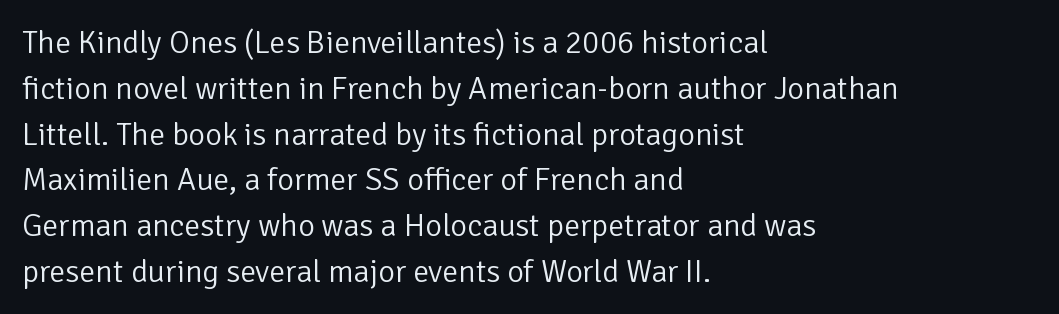
Q: Is the text bold? A: No.
Q: Is the text italic (slanted)? A: No, it is upright.
Q: Is the typeface a serif or a sans-serif typeface? A: Sans-serif.
Q: Is the text underlined? A: No.
Q: How is the paragraph aligned? A: Left-aligned.
Q: Is the spacing between letters normal or unusually wide? A: Normal.
Q: Is the spacing between lines tight, normal or loose? A: Normal.
Q: Width (condensed, normal, or wide)? A: Normal.
Q: Stroke contrast? A: Low.
Q: x-height? A: Medium.
Q: Monospaced? A: No.
